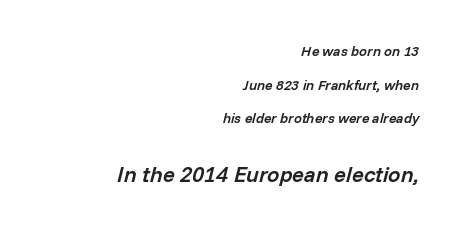
The lines are spread far apart with generous leading. Looking at the ascenders, they clearly lean. The letters are semibold — heavier than regular but short of a full bold. These two chunks differ in scale, with the bottom chunk taking the larger measure.
